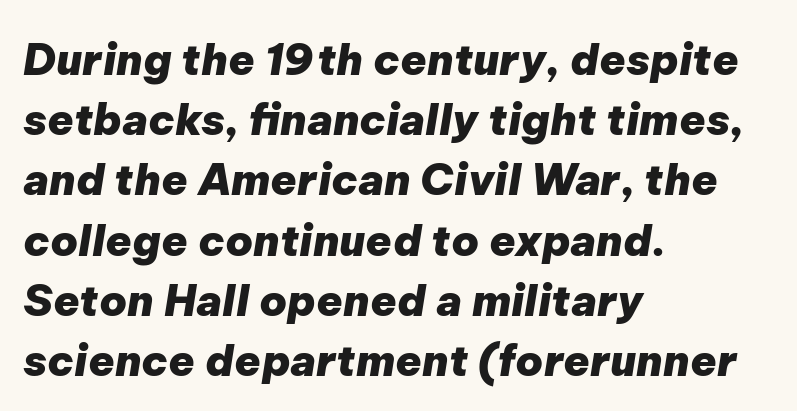
The image shows 43 px heavy type, italic (leaning right); set left-aligned, normal line spacing (1.4x), normal letter spacing, not underlined; low stroke contrast and a medium x-height.
